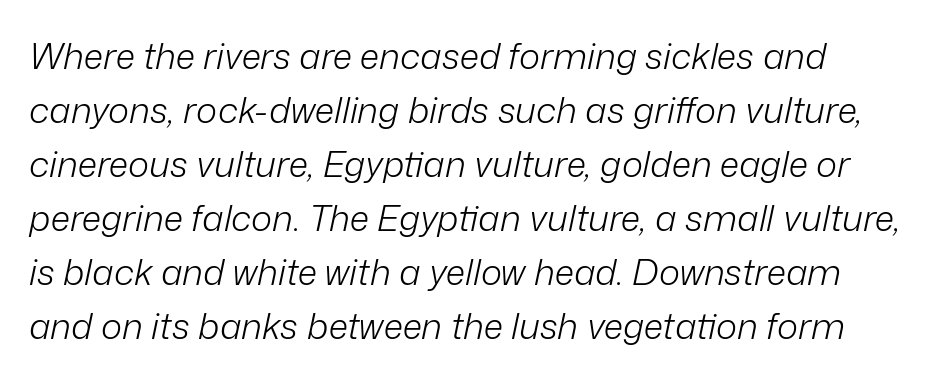
Q: Is the text bold? A: No.
Q: Is the text italic (slanted)? A: Yes, it leans right by about 12 degrees.
Q: Is the text underlined? A: No.
Q: Is the spacing between letters normal or unusually wide? A: Normal.
Q: Is the spacing between lines tight, normal or loose? A: Normal.
Q: Width (condensed, normal, or wide)? A: Normal.
Q: Stroke contrast? A: Low.
Q: x-height? A: Medium.
Q: Monospaced? A: No.
